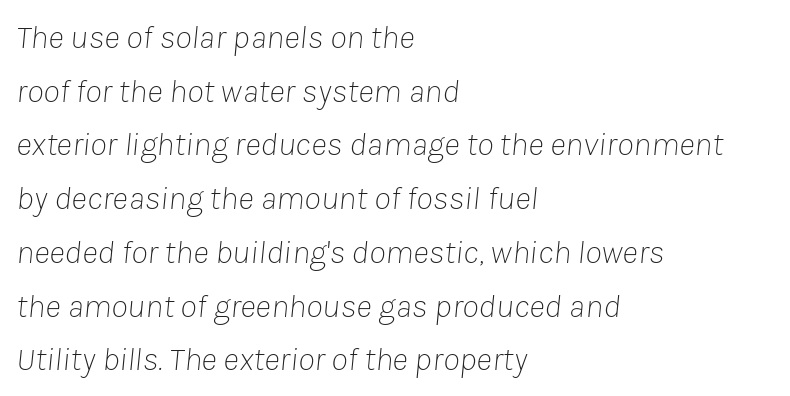
Q: Is the text bold? A: No.
Q: Is the text italic (slanted)? A: Yes, it leans right by about 8 degrees.
Q: Is the text underlined? A: No.
Q: How is the paragraph aligned? A: Left-aligned.
Q: Is the spacing between letters normal or unusually wide? A: Normal.
Q: Is the spacing between lines tight, normal or loose? A: Normal.
Q: Width (condensed, normal, or wide)? A: Normal.
Q: Stroke contrast? A: Low.
Q: x-height? A: Medium.
Q: Monospaced? A: No.
